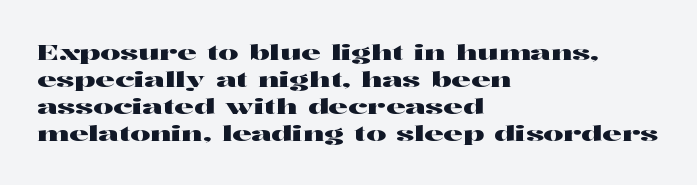
The image shows 22 px text type, upright; set left-aligned, line spacing 1.22x, normal letter spacing, not underlined.
